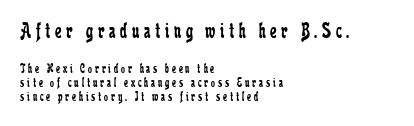
The letters are spread apart with noticeably loose tracking. Successive baselines arrive quickly, one right under another. Ink coverage per letter is moderate at most. Vertical strokes here are truly vertical.
